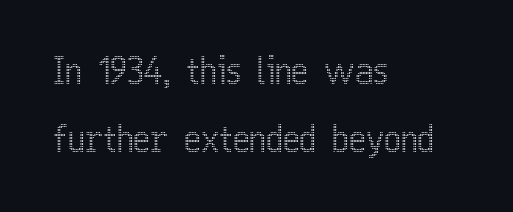
{"italic": "no", "width": "condensed", "x_height": "medium", "monospaced": "no", "underline": "no", "align": "left", "line_spacing": "loose", "line_spacing_ratio": 1.9, "letter_spacing": "normal", "letter_spacing_em": 0.0, "glyph_px": 36}
